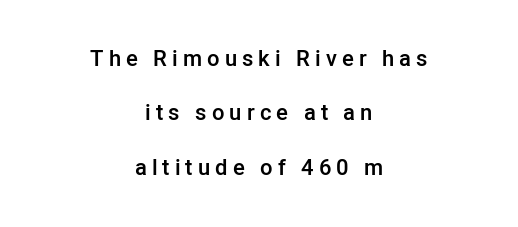
Firm but not heavy-handed strokes: this text is semibold. Students, note that the glyphs here are deliberately spaced far apart. Clear beneath every line of the passage. Ascenders rise straight up at ninety degrees. Alignment: centered. Reading down the column, the eye jumps a long way to each next line.
